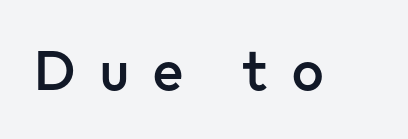
Just letters on the line, the space beneath them empty. Tracking value appears strongly positive — letters spread wide. Here the designer chose a conventional face with non-uniform glyph widths. Characters remain perfectly vertical along every line. Semibold letterforms, between regular and bold.
